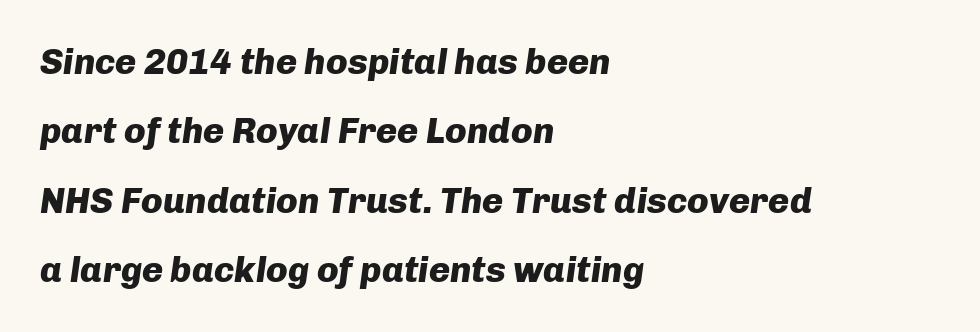
{"italic": "yes", "lean": "right", "slant_degrees": 8, "bold": "yes", "weight": "heavy", "width": "normal", "stroke_contrast": "low", "x_height": "medium", "monospaced": "no", "underline": "no", "align": "left", "line_spacing": "loose", "line_spacing_ratio": 1.93, "letter_spacing": "normal", "letter_spacing_em": 0.0, "glyph_px": 36}
